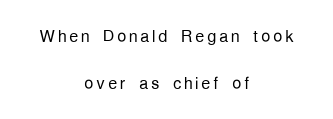
The passage shown is not underscored anywhere. The setting favours the middle, as headings and verse often do. Widely set lines give the paragraph a tall, airy silhouette. The weight tops out at a normal text grade.
